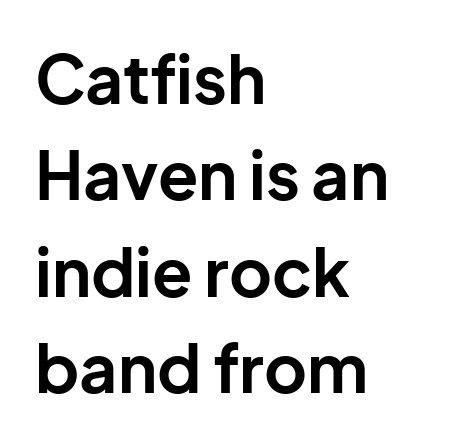
{"serif": "no", "italic": "no", "bold": "yes", "weight": "bold", "width": "normal", "stroke_contrast": "low", "x_height": "medium", "monospaced": "no", "underline": "no", "align": "left", "line_spacing": "normal", "line_spacing_ratio": 1.46, "letter_spacing": "normal", "letter_spacing_em": 0.0, "glyph_px": 66}
